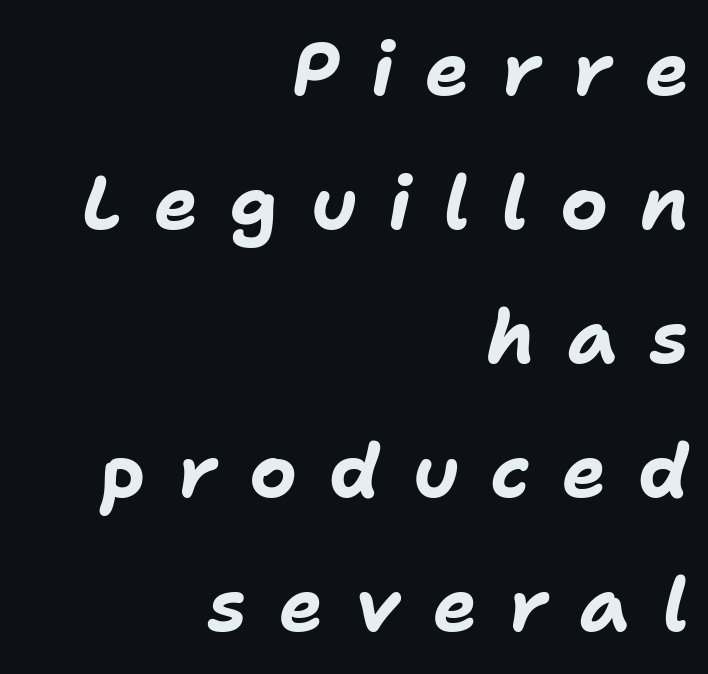
{"italic": "yes", "lean": "right", "slant_degrees": 11, "bold": "yes", "weight": "bold", "width": "normal", "stroke_contrast": "low", "x_height": "medium", "monospaced": "no", "underline": "no", "align": "right", "line_spacing_ratio": 1.81, "letter_spacing": "wide", "letter_spacing_em": 0.43, "glyph_px": 74}
